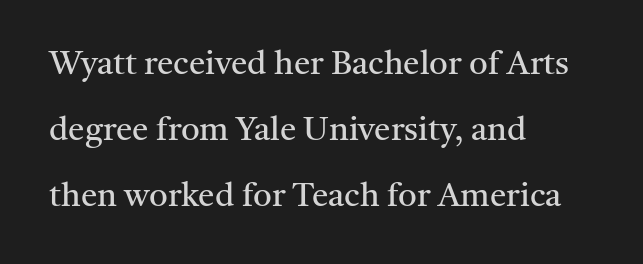
The image shows 33 px regular-weight serif type, upright; set left-aligned, loose line spacing (2.0x), normal letter spacing, not underlined; medium stroke contrast and a medium x-height.
